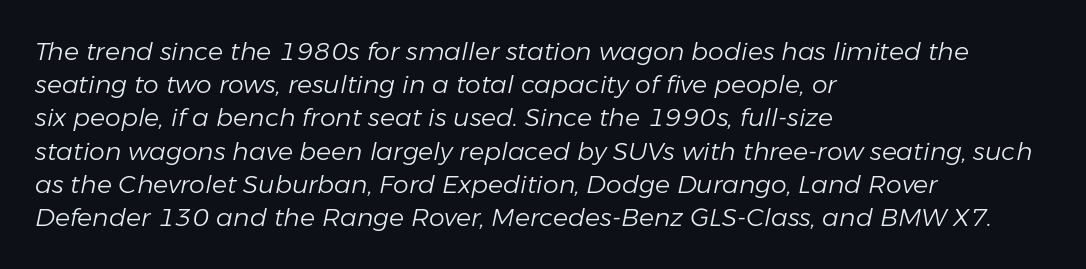
The image shows 25 px text type, italic (leaning right); set left-aligned, normal line spacing (1.33x), normal letter spacing, not underlined.
